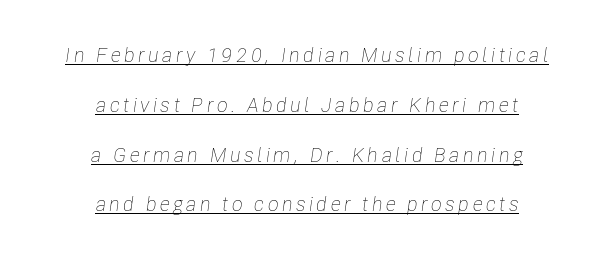
The image shows 20 px text type, italic (leaning right); set centered, loose line spacing (2.49x), underlined.
